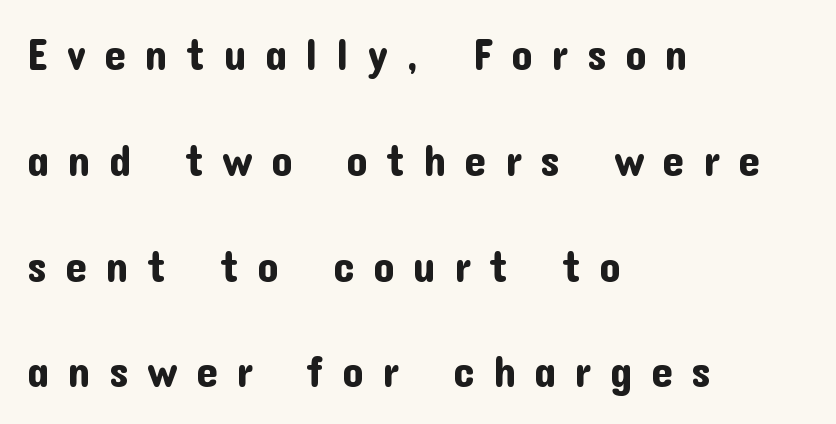
The image shows 43 px sans-serif type, upright; set left-aligned, loose line spacing (2.46x), unusually wide letter spacing (+0.43 em), not underlined; low stroke contrast and a medium x-height.
